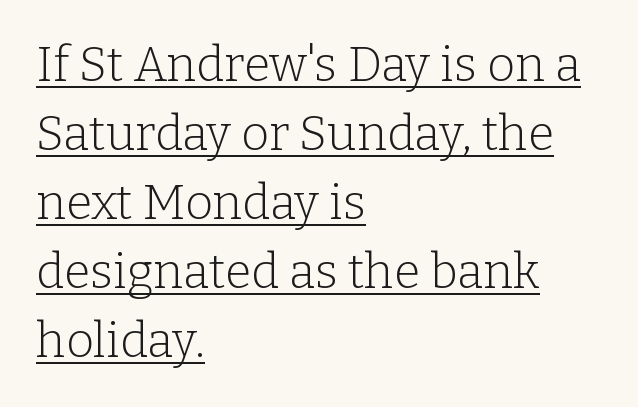
{"serif": "yes", "italic": "no", "bold": "no", "weight": "light", "width": "normal", "stroke_contrast": "low", "x_height": "medium", "monospaced": "no", "underline": "yes", "align": "left", "line_spacing": "normal", "line_spacing_ratio": 1.44, "letter_spacing": "normal", "letter_spacing_em": 0.0, "glyph_px": 48}
